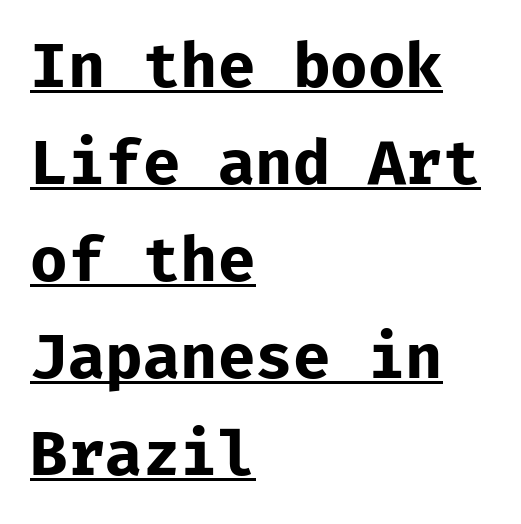
The image shows 61 px bold sans-serif type, upright; set left-aligned, normal line spacing (1.59x), normal letter spacing, underlined; low stroke contrast and a medium x-height.
